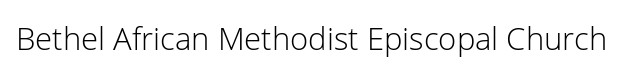
The passage shown is typeset with a sans-serif family. A roman cut, with each character standing at attention. The strip under each line holds only bare page. Caption: face not bold, strokes unweighted.
